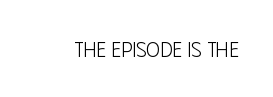
The passage shown is not underscored anywhere. The font's upright variant was chosen for this text. Stems here are at most as thick as an everyday book face. Observe the ordinary spacing: letters are neighbours, not strangers.
